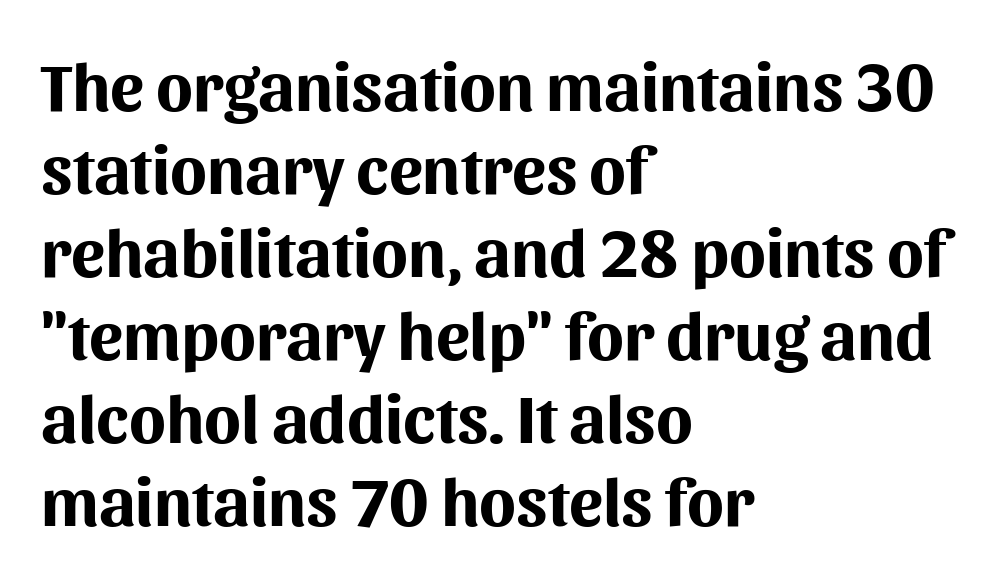
Q: Is the text bold? A: Yes.
Q: Is the text italic (slanted)? A: No, it is upright.
Q: Is the typeface a serif or a sans-serif typeface? A: Sans-serif.
Q: Is the text underlined? A: No.
Q: How is the paragraph aligned? A: Left-aligned.
Q: Is the spacing between letters normal or unusually wide? A: Normal.
Q: Width (condensed, normal, or wide)? A: Normal.
Q: Stroke contrast? A: Medium.
Q: x-height? A: Medium.
Q: Monospaced? A: No.
